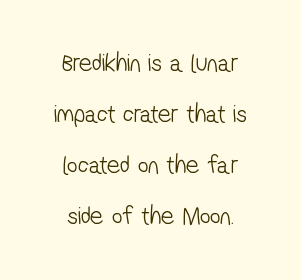
Q: Is the text bold? A: No.
Q: Is the text underlined? A: No.
Q: Is the spacing between letters normal or unusually wide? A: Normal.
Q: Is the spacing between lines tight, normal or loose? A: Loose.
